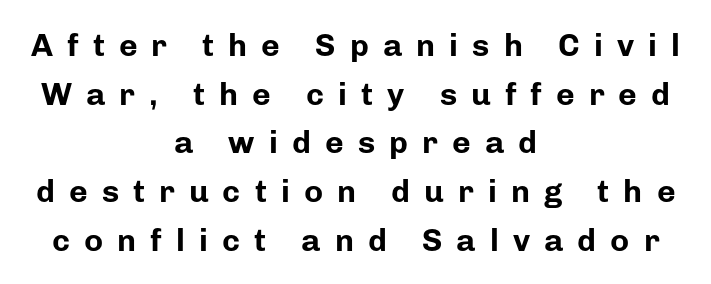
Is this a fixed-width face? No — the glyphs have proportional, varying widths. What kind of face is this? One without serifs — a sans. The typography opts for an upright posture over an oblique one. Summary of vertical rhythm: regular, with standard interline spacing. The lines are quadded center. Has an underline been added? It has not.
